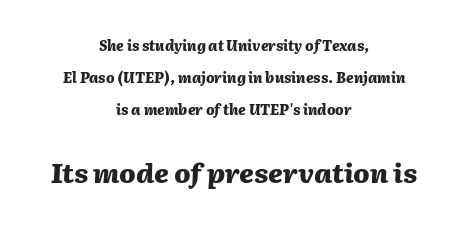
Emphasis-style slanted type is in use. The face used here appears at its bigger size in the lower chunk. Regarding leading, the lines here are spaced well apart. The rendering positions every line midway between the sides. Honestly, there is no underline to notice here at all.
